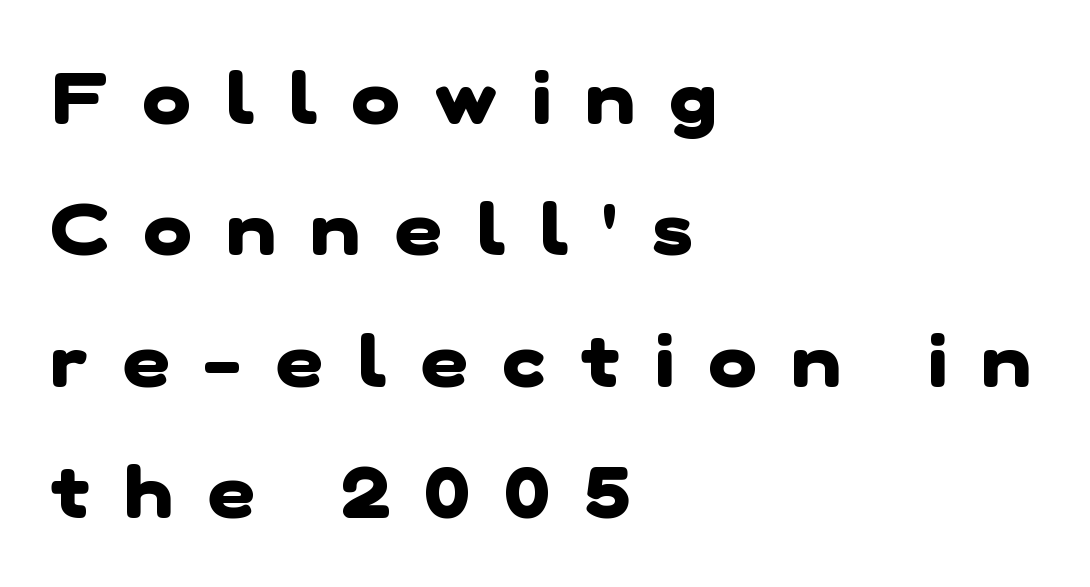
Q: Is the text bold? A: Yes.
Q: Is the typeface a serif or a sans-serif typeface? A: Sans-serif.
Q: Is the text underlined? A: No.
Q: How is the paragraph aligned? A: Left-aligned.
Q: Is the spacing between letters normal or unusually wide? A: Unusually wide.
Q: Width (condensed, normal, or wide)? A: Normal.
Q: Stroke contrast? A: Low.
Q: x-height? A: Medium.
Q: Monospaced? A: No.
